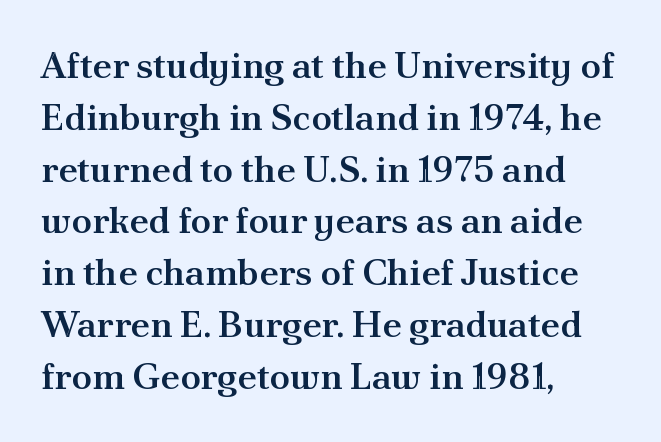
The image shows 37 px semibold serif type, upright; set left-aligned, normal line spacing (1.4x), normal letter spacing, not underlined; medium stroke contrast and a small x-height.
